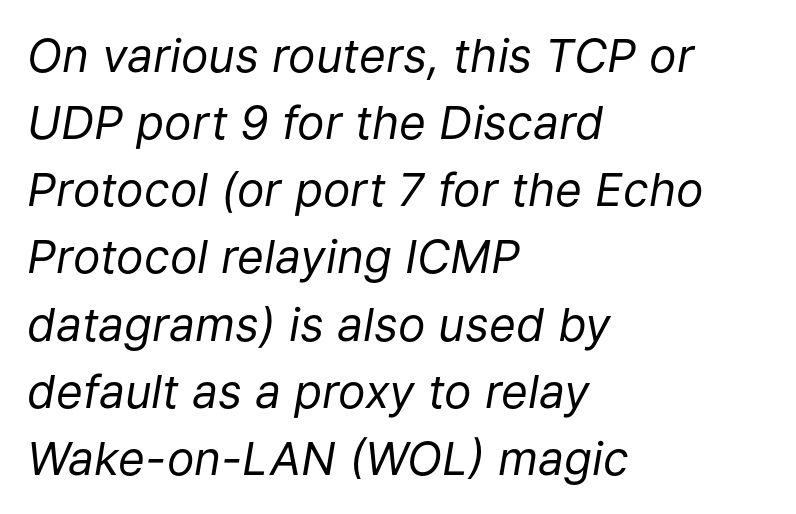
Q: Is the text bold? A: No.
Q: Is the text italic (slanted)? A: Yes, it leans right by about 9 degrees.
Q: Is the text underlined? A: No.
Q: How is the paragraph aligned? A: Left-aligned.
Q: Is the spacing between letters normal or unusually wide? A: Normal.
Q: Is the spacing between lines tight, normal or loose? A: Normal.
Q: Width (condensed, normal, or wide)? A: Normal.
Q: Stroke contrast? A: Low.
Q: x-height? A: Medium.
Q: Monospaced? A: No.
